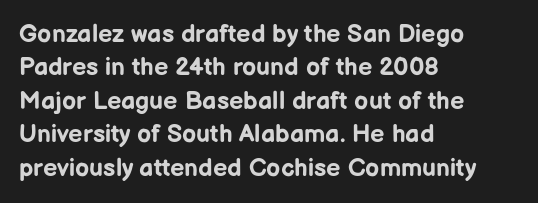
{"italic": "no", "bold": "yes", "underline": "no", "align": "left", "line_spacing": "normal", "line_spacing_ratio": 1.34, "letter_spacing": "normal", "letter_spacing_em": 0.0, "glyph_px": 25}
